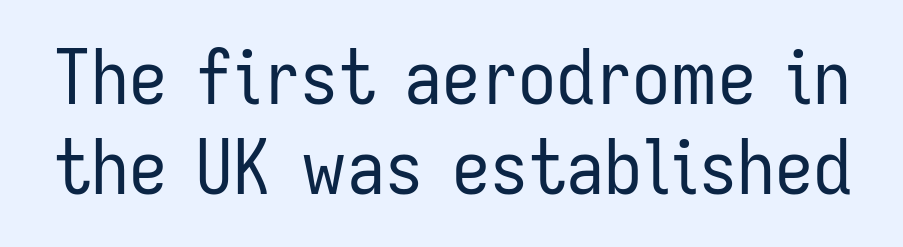
{"serif": "no", "italic": "no", "bold": "no", "weight": "regular", "width": "condensed", "stroke_contrast": "low", "x_height": "medium", "monospaced": "no", "underline": "no", "line_spacing_ratio": 1.19, "letter_spacing": "normal", "letter_spacing_em": 0.0, "glyph_px": 76}
